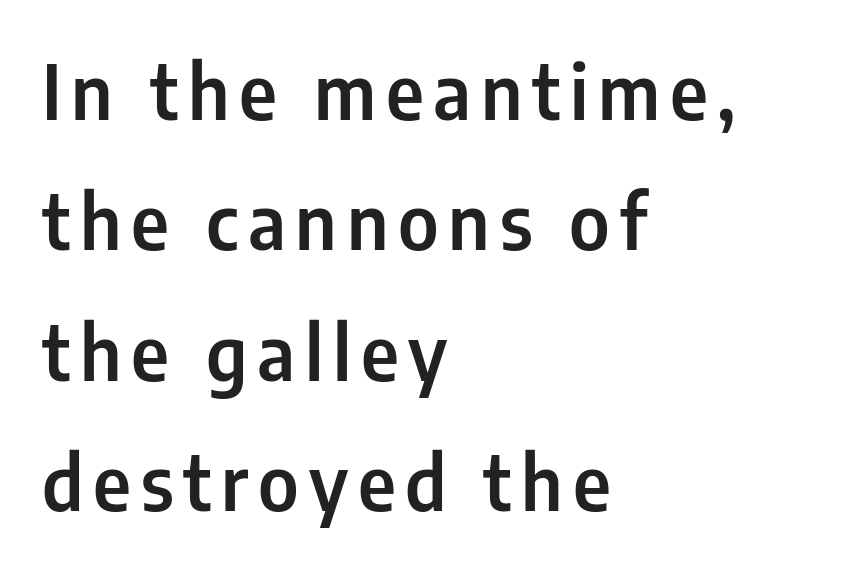
{"serif": "no", "italic": "no", "width": "condensed", "stroke_contrast": "low", "x_height": "medium", "monospaced": "no", "underline": "no", "align": "left", "line_spacing_ratio": 1.74, "glyph_px": 75}
